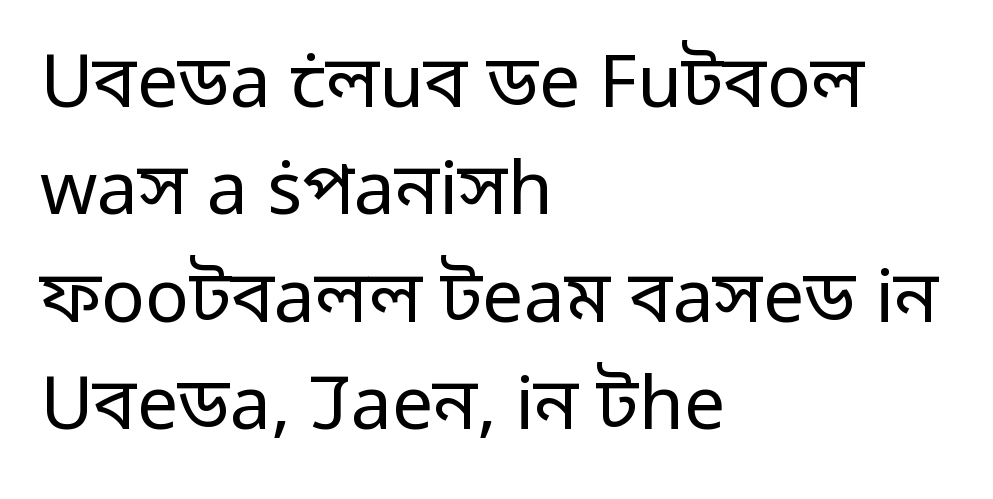
Nope, no serifs anywhere on these letters. The letters advance in unequal steps, a hallmark of proportional type. Letters have the restrained weight of plain body copy at most. The baseline area is clear.
